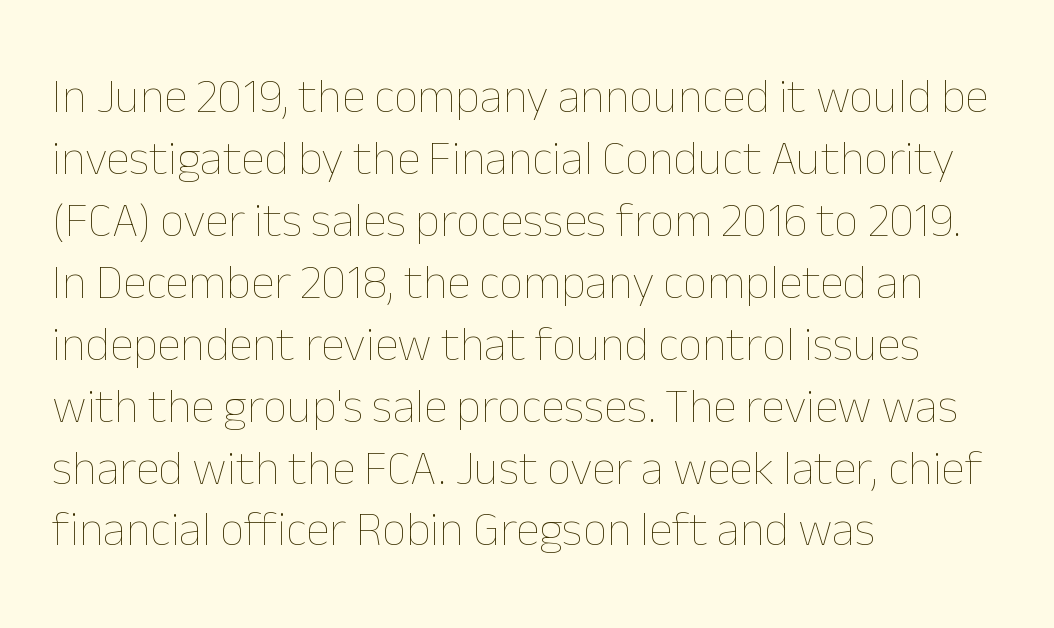
The image shows 48 px thin type, upright; set left-aligned, normal line spacing (1.29x), normal letter spacing, not underlined; low stroke contrast and a medium x-height.
